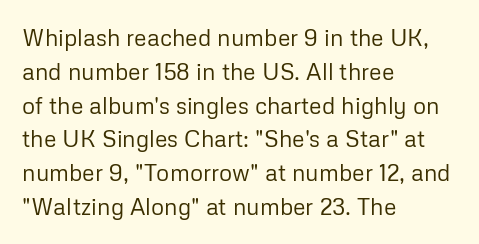
{"italic": "no", "bold": "no", "underline": "no", "align": "left", "line_spacing": "normal", "line_spacing_ratio": 1.47, "letter_spacing": "normal", "letter_spacing_em": 0.0, "glyph_px": 23}
